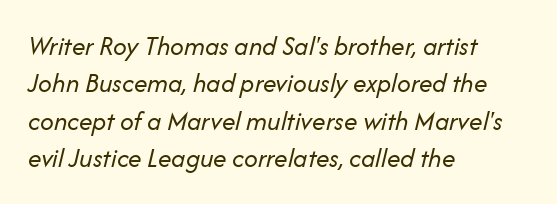
{"italic": "yes", "lean": "right", "slant_degrees": 14, "bold": "no", "underline": "no", "align": "left", "line_spacing": "normal", "line_spacing_ratio": 1.38, "letter_spacing": "normal", "letter_spacing_em": 0.0, "glyph_px": 27}
